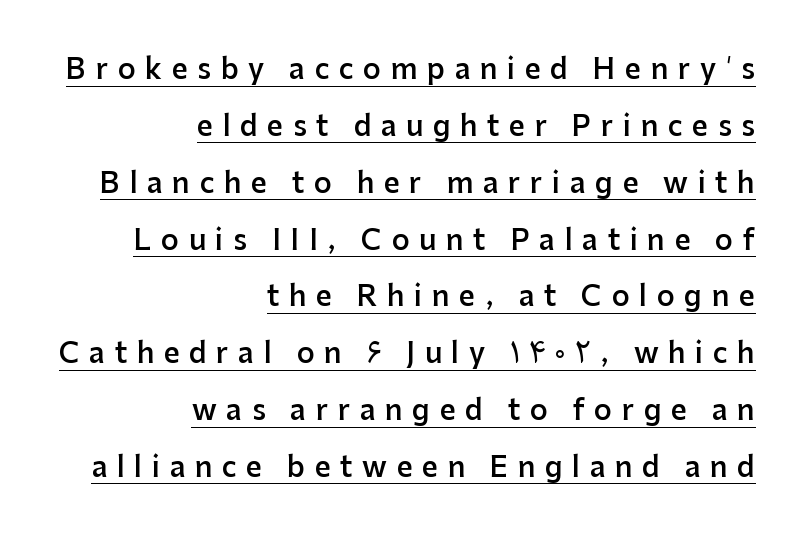
Q: Is the text bold? A: Semi-bold.
Q: Is the text italic (slanted)? A: No, it is upright.
Q: Is the typeface a serif or a sans-serif typeface? A: Sans-serif.
Q: Is the text underlined? A: Yes.
Q: How is the paragraph aligned? A: Right-aligned.
Q: Is the spacing between letters normal or unusually wide? A: Unusually wide.
Q: Is the spacing between lines tight, normal or loose? A: Loose.
Q: Width (condensed, normal, or wide)? A: Normal.
Q: Stroke contrast? A: Low.
Q: x-height? A: Medium.
Q: Monospaced? A: No.
